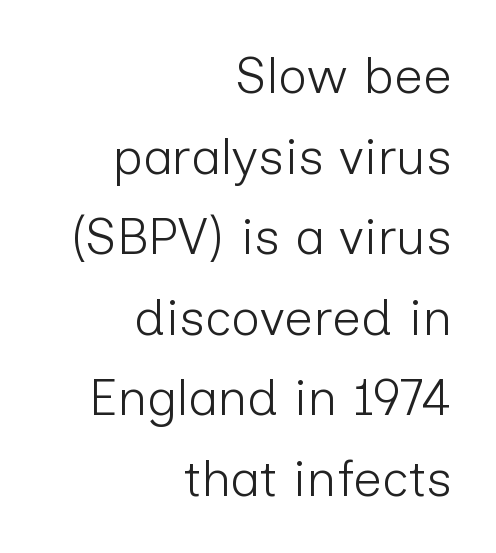
{"serif": "no", "italic": "no", "bold": "no", "weight": "light", "width": "normal", "stroke_contrast": "low", "x_height": "medium", "monospaced": "no", "underline": "no", "align": "right", "line_spacing": "normal", "line_spacing_ratio": 1.58, "letter_spacing": "normal", "letter_spacing_em": 0.0, "glyph_px": 51}
